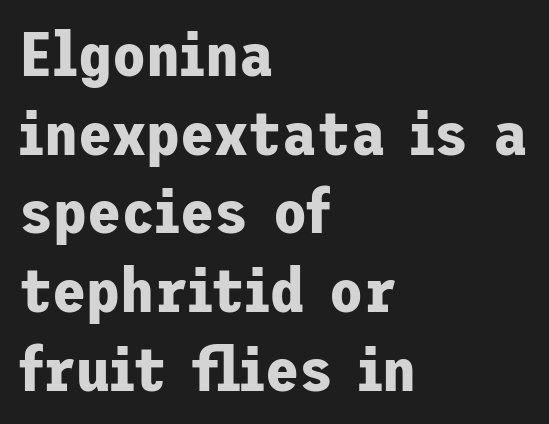
The image shows 62 px bold sans-serif type, upright; set left-aligned, normal line spacing (1.27x), normal letter spacing, not underlined; low stroke contrast and a medium x-height.
